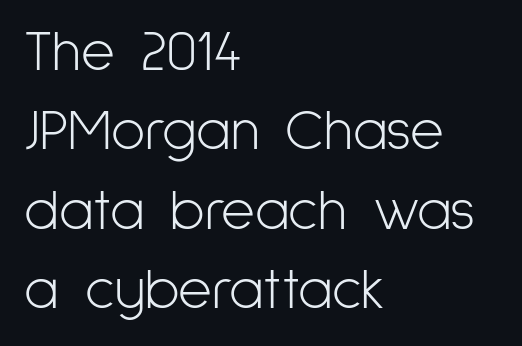
Q: Is the text bold? A: No.
Q: Is the text italic (slanted)? A: No, it is upright.
Q: Is the typeface a serif or a sans-serif typeface? A: Sans-serif.
Q: Is the text underlined? A: No.
Q: How is the paragraph aligned? A: Left-aligned.
Q: Is the spacing between letters normal or unusually wide? A: Normal.
Q: Is the spacing between lines tight, normal or loose? A: Normal.
Q: Width (condensed, normal, or wide)? A: Condensed.
Q: Stroke contrast? A: Low.
Q: x-height? A: Medium.
Q: Monospaced? A: No.
